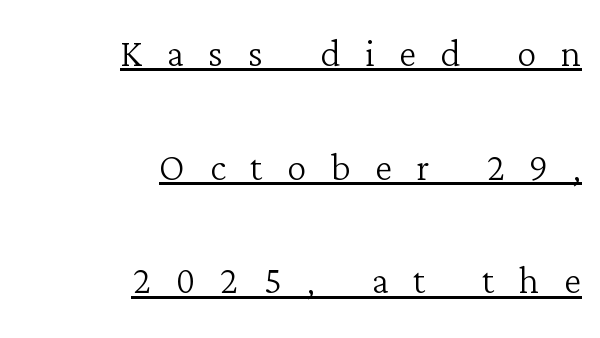
The designer dialed line spacing up above the default. Casual observation: everything's shoved over to the right. Notice how the stems are strictly vertical — no italics here. The passage shown is underscored from start to finish. Font category for this specimen: serif. The cut favours lightness, reaching ordinary text weight at its darkest.
